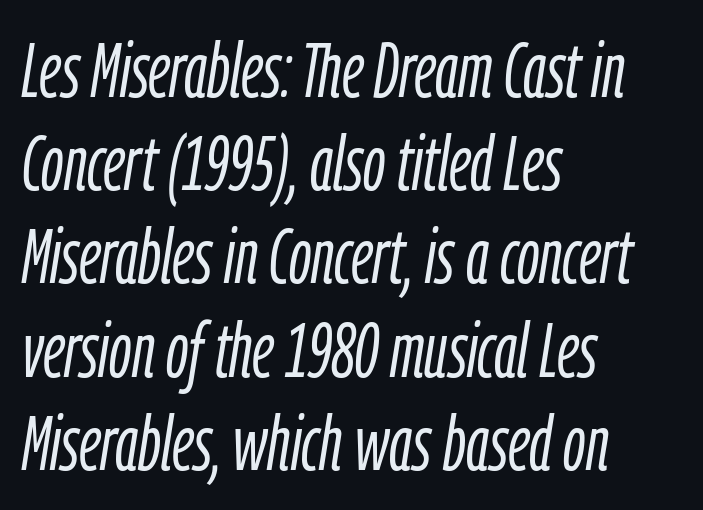
{"italic": "yes", "lean": "right", "slant_degrees": 9, "bold": "no", "weight": "light", "width": "condensed", "stroke_contrast": "low", "x_height": "medium", "monospaced": "no", "underline": "no", "align": "left", "line_spacing_ratio": 1.21, "letter_spacing": "normal", "letter_spacing_em": 0.0, "glyph_px": 77}
